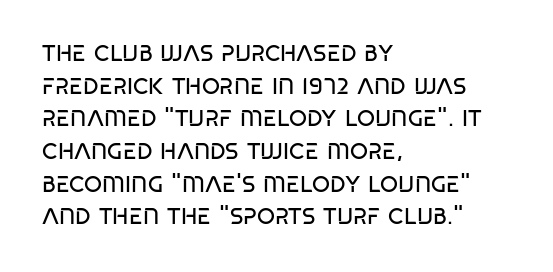
{"bold": "no", "underline": "no", "align": "left", "line_spacing": "normal", "line_spacing_ratio": 1.42, "letter_spacing": "normal", "letter_spacing_em": 0.0, "glyph_px": 23}
